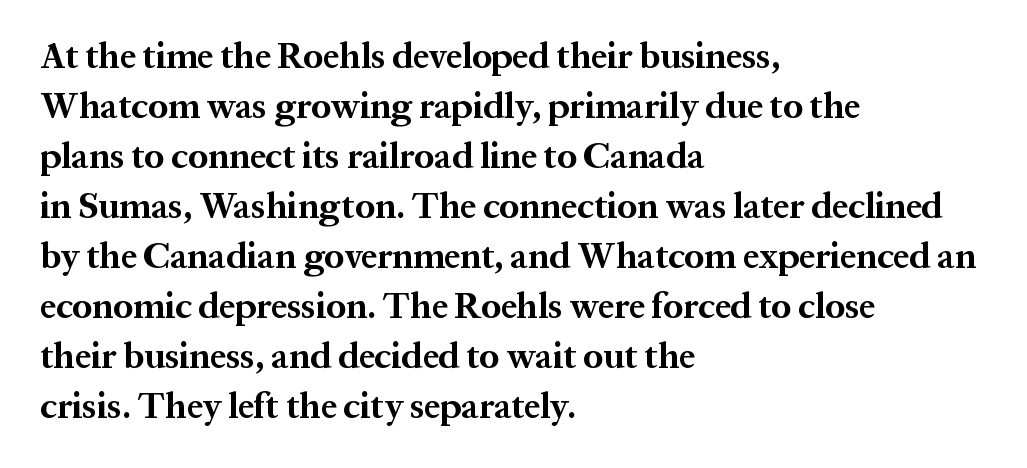
Q: Is the text bold? A: Yes.
Q: Is the text italic (slanted)? A: No, it is upright.
Q: Is the typeface a serif or a sans-serif typeface? A: Serif.
Q: Is the text underlined? A: No.
Q: How is the paragraph aligned? A: Left-aligned.
Q: Is the spacing between letters normal or unusually wide? A: Normal.
Q: Is the spacing between lines tight, normal or loose? A: Normal.
Q: Width (condensed, normal, or wide)? A: Normal.
Q: Stroke contrast? A: Medium.
Q: x-height? A: Medium.
Q: Monospaced? A: No.
